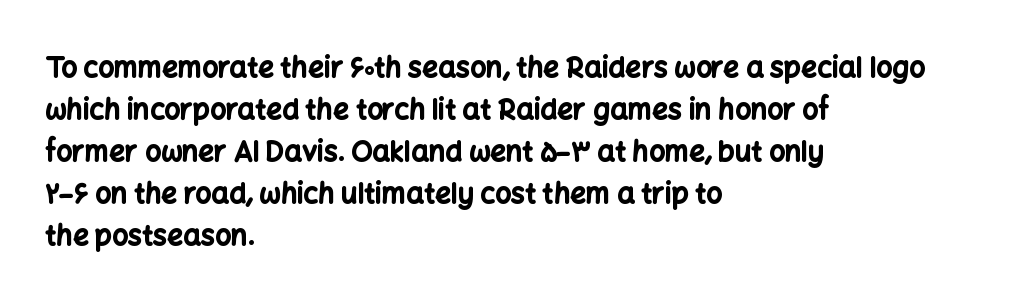
{"serif": "no", "italic": "no", "bold": "yes", "weight": "bold", "width": "normal", "stroke_contrast": "low", "x_height": "medium", "monospaced": "no", "underline": "no", "align": "left", "line_spacing": "normal", "line_spacing_ratio": 1.5, "letter_spacing": "normal", "letter_spacing_em": 0.0, "glyph_px": 28}
